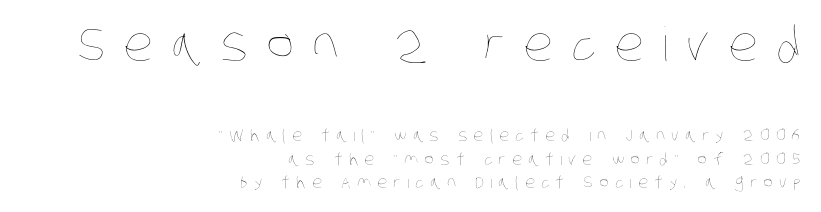
{"bold": "no", "weight": "thin", "width": "condensed", "stroke_contrast": "low", "x_height": "large", "monospaced": "no", "underline": "no", "align": "right", "line_spacing": "normal", "line_spacing_ratio": 1.46, "letter_spacing": "wide", "letter_spacing_em": 0.39, "larger_block": "first", "size_ratio": 2.94, "glyph_px": 47}
